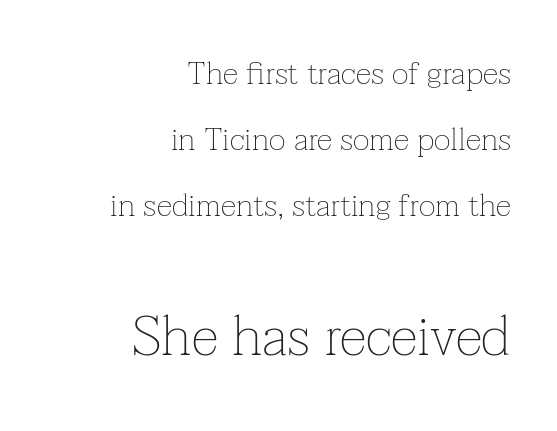
The image shows 56 px thin serif type, upright; set right-aligned, loose line spacing (2.06x), normal letter spacing, not underlined; the second (bottom) block is 1.75x larger; low stroke contrast and a medium x-height.
